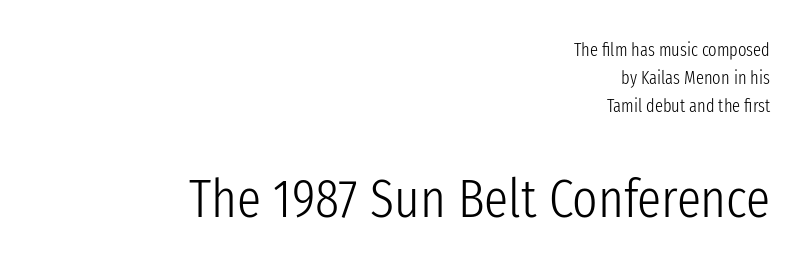
The image shows 54 px light, condensed sans-serif type, upright; set right-aligned, normal line spacing (1.56x), normal letter spacing, not underlined; the second (bottom) block is 3.0x larger; low stroke contrast and a medium x-height.
